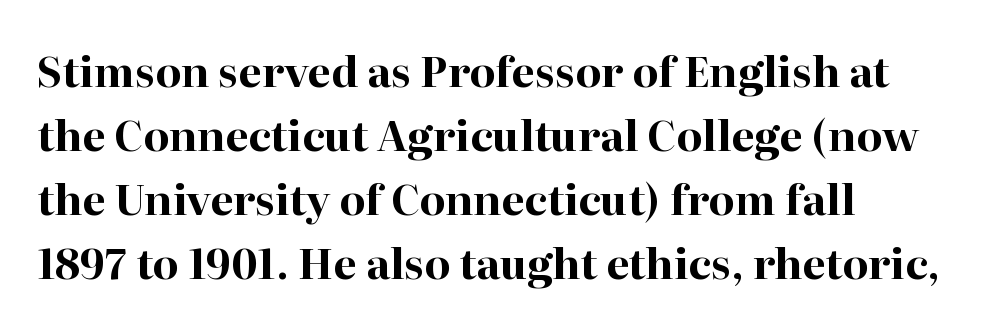
The image shows 42 px bold serif type, upright; set left-aligned, normal line spacing (1.52x), normal letter spacing, not underlined; high stroke contrast and a medium x-height.
